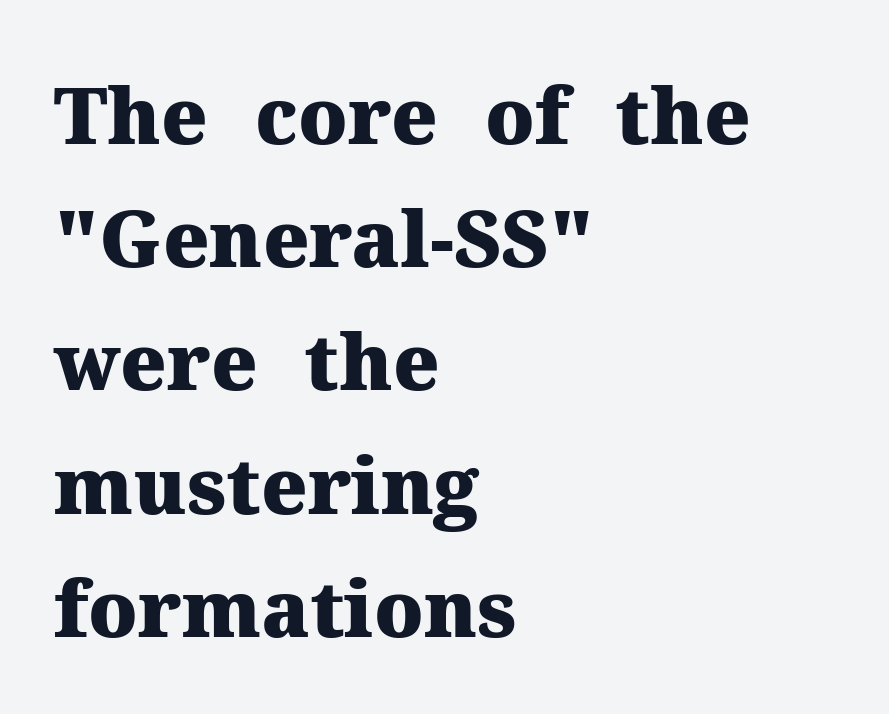
The image shows 78 px heavy serif type, upright; set left-aligned, normal line spacing (1.58x), normal letter spacing, not underlined; medium stroke contrast and a medium x-height.
